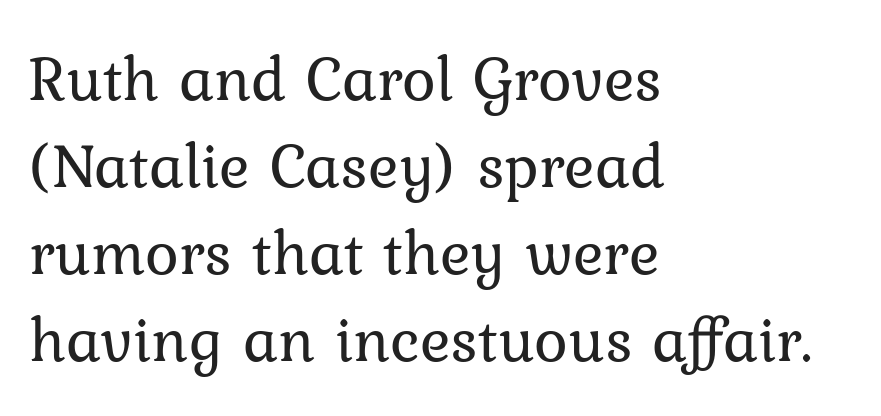
{"serif": "yes", "italic": "no", "bold": "no", "weight": "regular", "width": "normal", "stroke_contrast": "low", "x_height": "medium", "monospaced": "no", "underline": "no", "align": "left", "line_spacing": "normal", "line_spacing_ratio": 1.36, "letter_spacing": "normal", "letter_spacing_em": 0.0, "glyph_px": 64}
